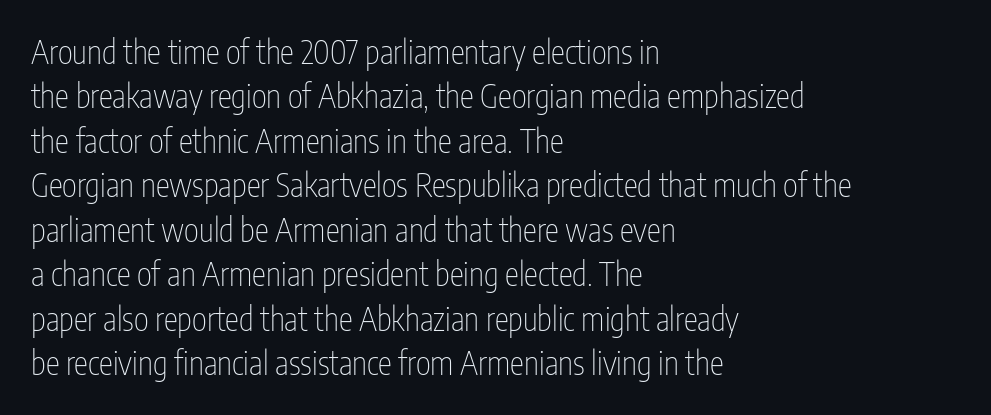
{"serif": "no", "italic": "no", "bold": "no", "weight": "thin", "width": "condensed", "stroke_contrast": "low", "x_height": "medium", "monospaced": "no", "underline": "no", "align": "left", "line_spacing": "normal", "line_spacing_ratio": 1.39, "letter_spacing": "normal", "letter_spacing_em": 0.0, "glyph_px": 32}
